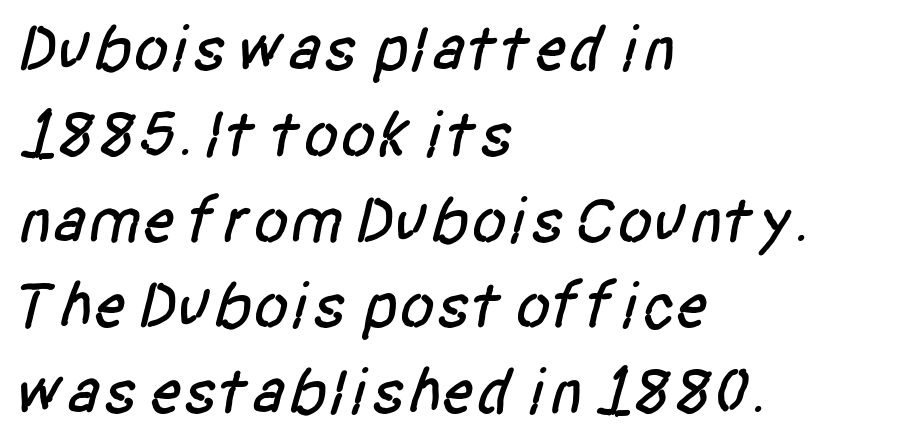
{"serif": "no", "width": "condensed", "stroke_contrast": "low", "x_height": "large", "monospaced": "no", "underline": "no", "align": "left", "line_spacing": "normal", "line_spacing_ratio": 1.32, "letter_spacing": "normal", "letter_spacing_em": 0.0, "glyph_px": 65}
